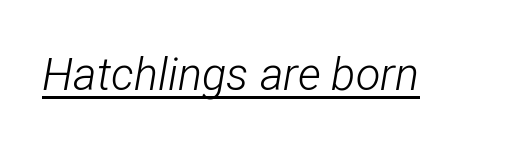
A typographer would call this underscored text. The glyphs look as if they've been sheared to an angle. You could not count columns in this text — the font is proportionally spaced. The letters look calm and open, with moderate or lighter stems. Characters follow at the spacing the type designer built in.
